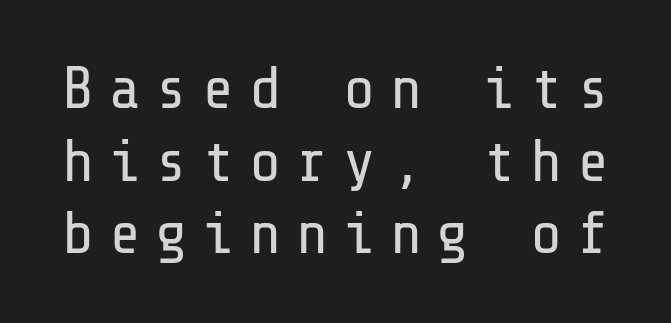
Q: Is the text bold? A: No.
Q: Is the text italic (slanted)? A: No, it is upright.
Q: Is the typeface a serif or a sans-serif typeface? A: Sans-serif.
Q: Is the text underlined? A: No.
Q: Is the spacing between letters normal or unusually wide? A: Unusually wide.
Q: Width (condensed, normal, or wide)? A: Normal.
Q: Stroke contrast? A: Low.
Q: x-height? A: Medium.
